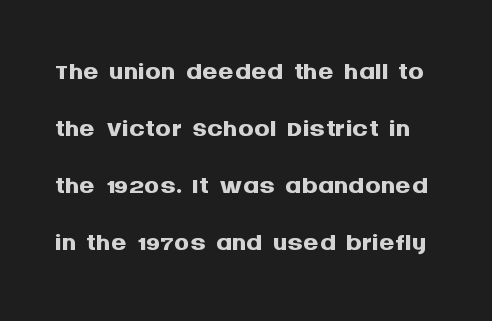
Glyph-to-glyph distance matches everyday printed text. The font is running at its bold setting. To sum up the face: it is a sans, with no serifs. The area under the type is left untouched. In terms of leading, this rendering sits right in the middle. You could not count columns in this text — the font is proportionally spaced.
